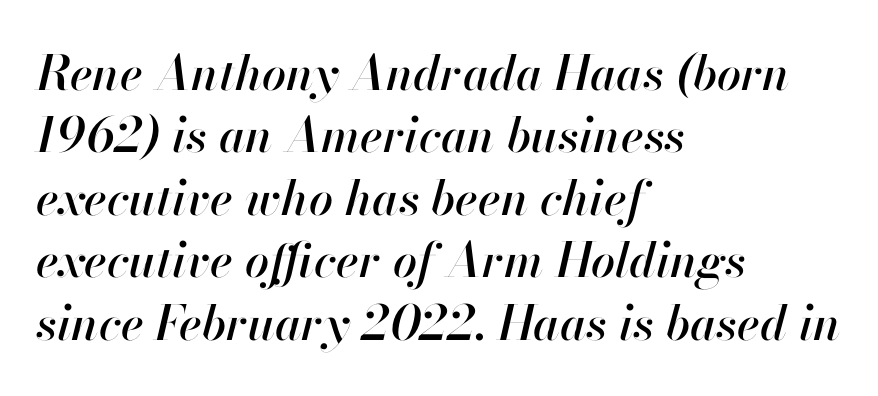
The image shows 48 px text type, italic (leaning right); set left-aligned, normal line spacing (1.3x), normal letter spacing, not underlined; high stroke contrast and a small x-height.
